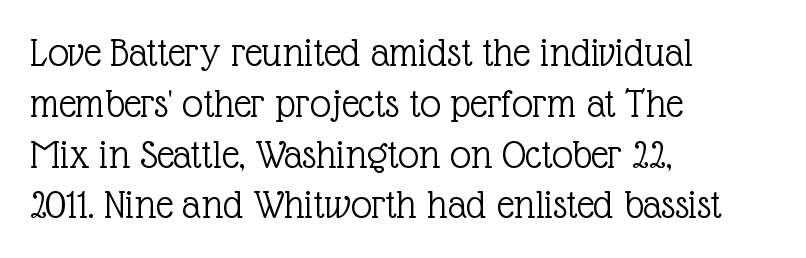
The glyphs are unaccompanied by any horizontal stroke below them. Does the lettering tilt? It doesn't — this is upright. Caption: face not bold, strokes unweighted. Compared with a centered layout, this one pins lines to the left instead. Tracking value appears to be zero — textbook default spacing. Here the designer chose a conventional face with non-uniform glyph widths.
